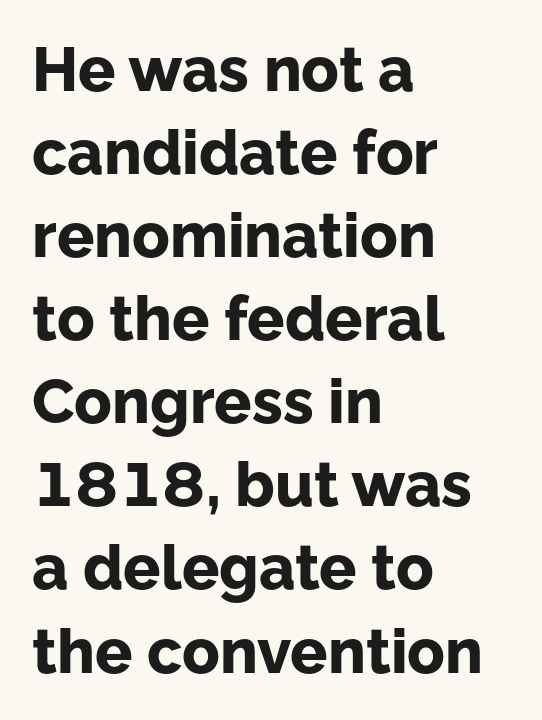
{"serif": "no", "italic": "no", "bold": "yes", "weight": "bold", "width": "normal", "stroke_contrast": "low", "x_height": "medium", "monospaced": "no", "underline": "no", "align": "left", "line_spacing": "normal", "line_spacing_ratio": 1.34, "letter_spacing": "normal", "letter_spacing_em": 0.0, "glyph_px": 62}
